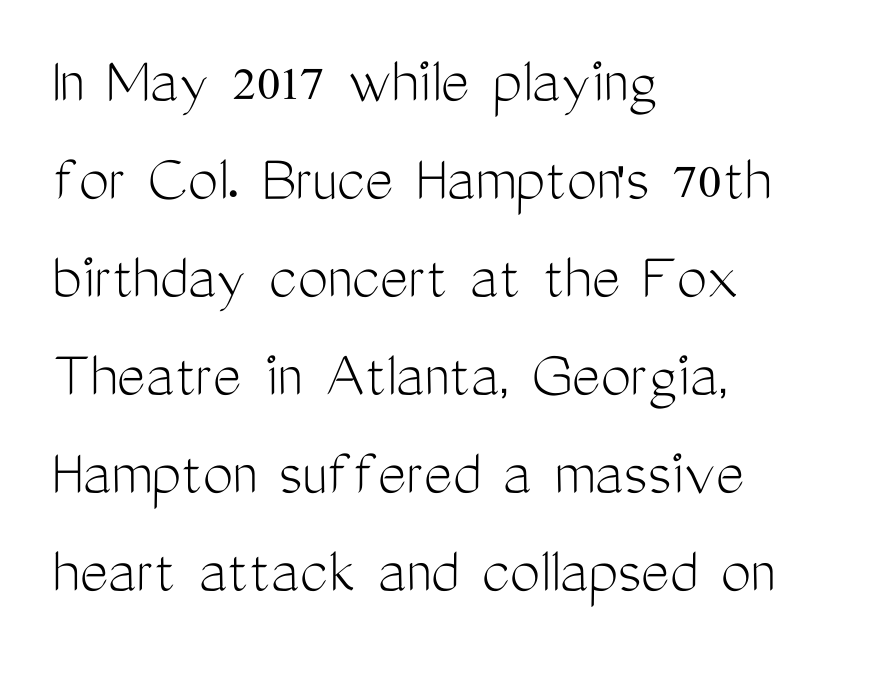
{"serif": "no", "italic": "no", "bold": "no", "weight": "light", "width": "condensed", "stroke_contrast": "medium", "x_height": "medium", "monospaced": "no", "underline": "no", "align": "left", "line_spacing": "normal", "line_spacing_ratio": 1.44, "letter_spacing": "normal", "letter_spacing_em": 0.0, "glyph_px": 68}
